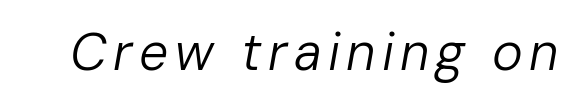
{"italic": "yes", "lean": "right", "slant_degrees": 10, "bold": "no", "weight": "regular", "width": "normal", "stroke_contrast": "low", "x_height": "medium", "monospaced": "no", "underline": "no", "glyph_px": 52}
